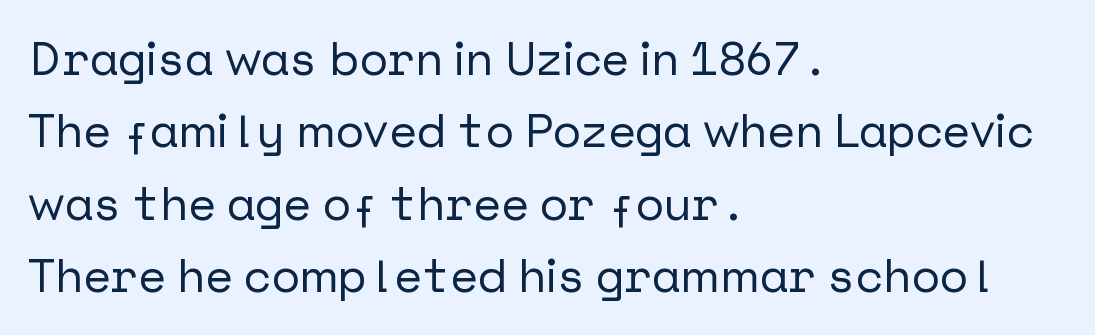
Style check: upright. Vertically, the passage feels balanced, rows spaced as you'd expect. In terms of letterform style, serifs are entirely absent. The ragged edge is on the right, which tells us the setting is flush left.
